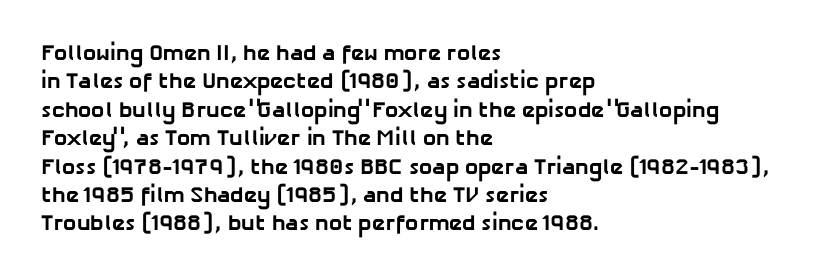
The image shows 22 px bold type; set left-aligned, normal line spacing (1.29x), normal letter spacing, not underlined.
